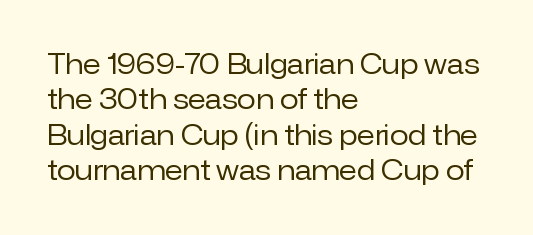
The image shows 27 px text type, upright; set left-aligned, normal line spacing (1.31x), normal letter spacing, not underlined.
